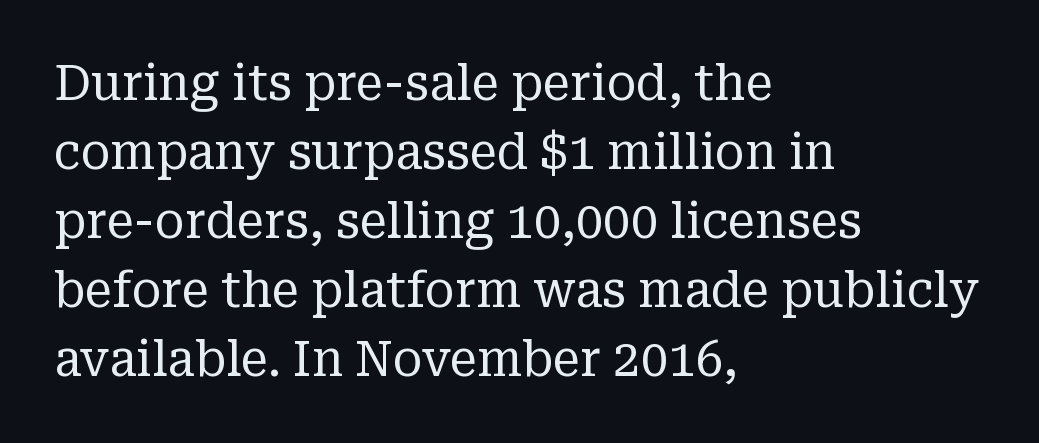
Ascenders rise straight up at ninety degrees. The typeface chosen for these lines features serifs. One glance says typical: line gaps are just what's usual. Only glyphs here, with clear space below each row.
